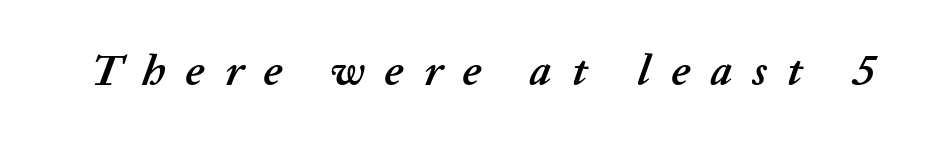
The image shows 43 px semibold type, italic (leaning right); set unusually wide letter spacing (+0.48 em), not underlined; low stroke contrast and a medium x-height.
